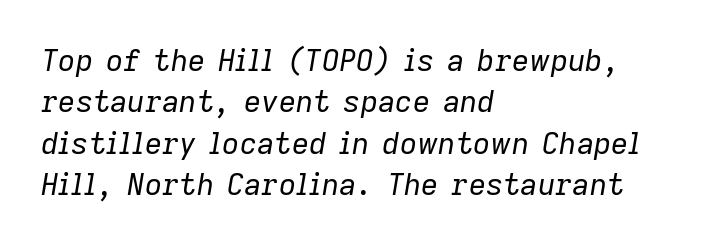
Evenly set lines give the paragraph a standard silhouette. Glyph-to-glyph distance matches everyday printed text. The face used here is proportionally spaced, like ordinary book or web type. The letters look calm and open, with moderate or lighter stems. Anything drawn beneath the words? Only blank space. The axis of the letterforms is tilted away from vertical.
